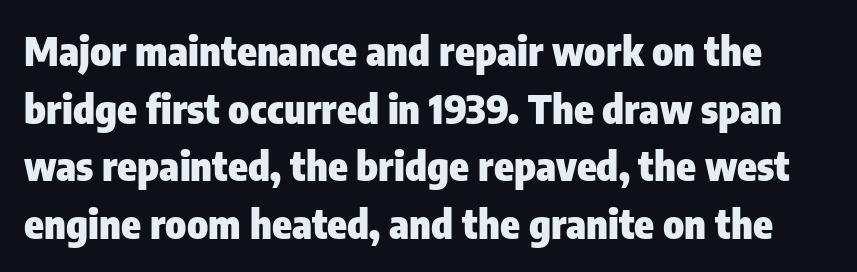
Varying glyph widths throughout — classic text-font behaviour. Short note: letters normally spaced. This is heavy type, rendered in bold. This sample uses an upright cut, with every glyph sitting square on the baseline. Check where the strokes stop: nothing finishes them off — pure sans. This rendering features lettering with no underline.
